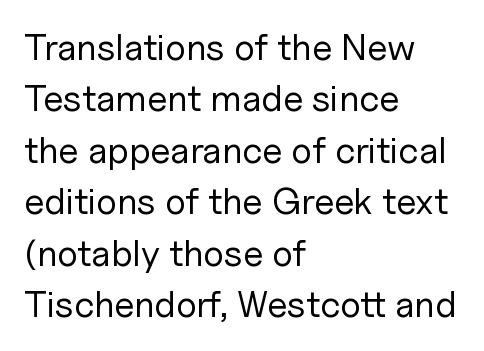
{"serif": "no", "italic": "no", "bold": "no", "weight": "regular", "width": "normal", "stroke_contrast": "low", "x_height": "medium", "monospaced": "no", "underline": "no", "align": "left", "line_spacing": "normal", "line_spacing_ratio": 1.39, "letter_spacing": "normal", "letter_spacing_em": 0.0, "glyph_px": 37}
